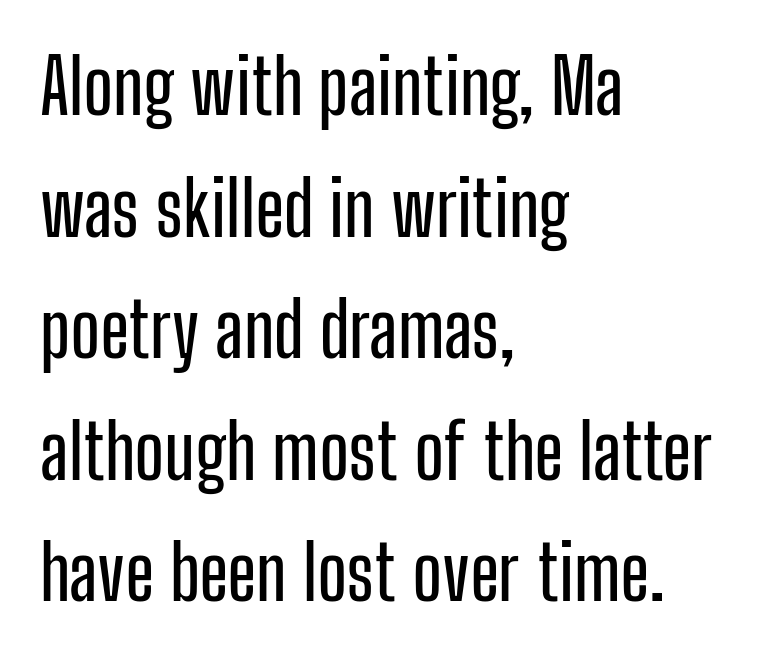
The image shows 76 px condensed sans-serif type, upright; set left-aligned, normal line spacing (1.6x), normal letter spacing, not underlined; low stroke contrast and a medium x-height.
